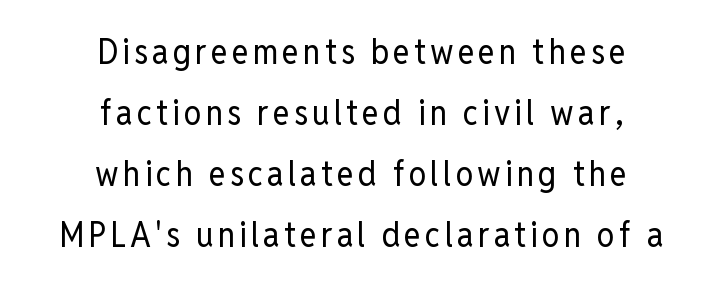
{"serif": "no", "italic": "no", "bold": "no", "weight": "regular", "width": "condensed", "stroke_contrast": "low", "x_height": "medium", "monospaced": "no", "underline": "no", "align": "center", "line_spacing_ratio": 1.74, "glyph_px": 35}
